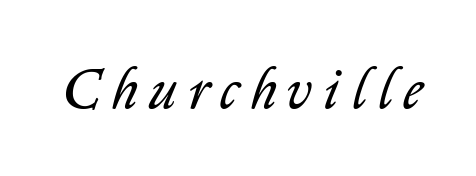
Q: Is the text bold? A: No.
Q: Is the text italic (slanted)? A: Yes, it leans right by about 14 degrees.
Q: Is the text underlined? A: No.
Q: Is the spacing between letters normal or unusually wide? A: Unusually wide.
Q: Width (condensed, normal, or wide)? A: Normal.
Q: Stroke contrast? A: Low.
Q: x-height? A: Medium.
Q: Monospaced? A: No.
